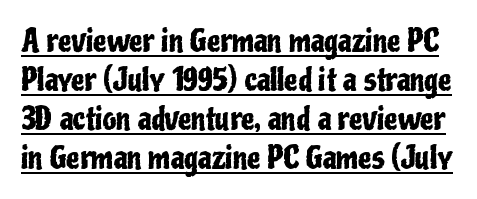
Q: Is the text italic (slanted)? A: No, it is upright.
Q: Is the typeface a serif or a sans-serif typeface? A: Sans-serif.
Q: Is the text underlined? A: Yes.
Q: Is the spacing between letters normal or unusually wide? A: Normal.
Q: Is the spacing between lines tight, normal or loose? A: Normal.
Q: Width (condensed, normal, or wide)? A: Condensed.
Q: Stroke contrast? A: Low.
Q: x-height? A: Medium.
Q: Monospaced? A: No.
